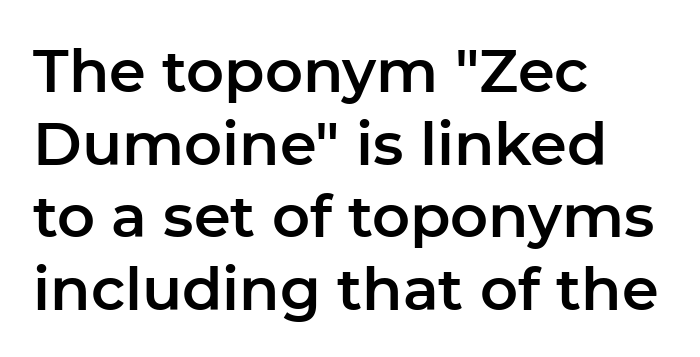
The rendering shows plain stroke endings on the letterforms — a sans-serif design. Every row of glyphs begins at an identical x-position on the left. Do the letters lean? They stand straight. Is the letter spacing exaggerated? No — it looks like the ordinary default. Has an underline been added? It has not. Spacing verdict: proportional, widths tailored to each character.
